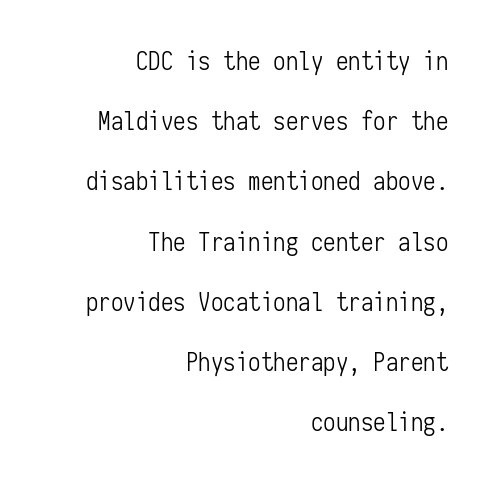
Rule under the text: the space is simply empty. No italicization has been applied; the sample stays upright. Compared with typical paragraphs, the rows here are farther apart. The strokes are not fattened; the text isn't bold. A student would call this right alignment; a typographer would say flush right, rag left. Default kerning and tracking; the words read as compact shapes.
